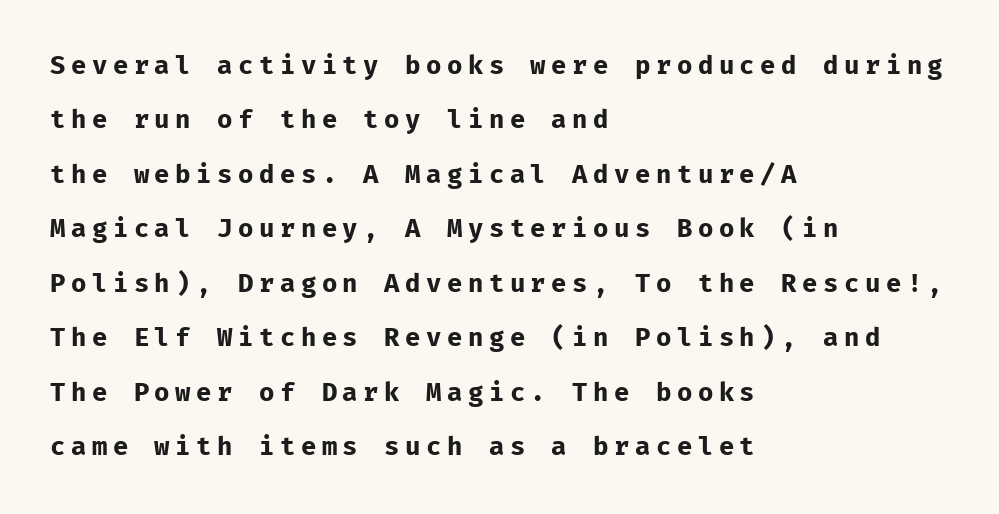
Descenders hang freely into open space. Summary of vertical rhythm: relaxed, with wide interline spacing. These lines were composed using upright roman letters. A typesetter would call this heavily tracked-out type. You'd pick this weight for a headline — it's a proper bold. Short and long lines alike share a common starting point at left.
